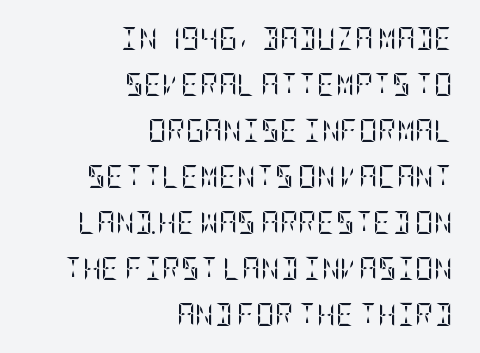
Q: Is the text bold? A: No.
Q: Is the text italic (slanted)? A: No, it is upright.
Q: Is the text underlined? A: No.
Q: How is the paragraph aligned? A: Right-aligned.
Q: Is the spacing between letters normal or unusually wide? A: Normal.
Q: Is the spacing between lines tight, normal or loose? A: Loose.
